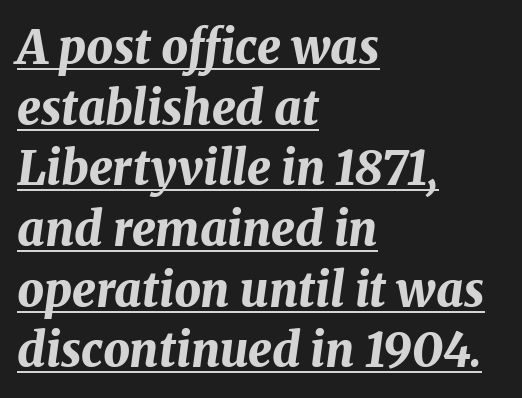
Compared with typical body copy, the letter spacing here is the same. This rendering uses left alignment, leaving the right contour irregular. If you measured baseline to baseline, you'd find a middling distance. Think of a printed novel: that variable character pitch is what you see here.
